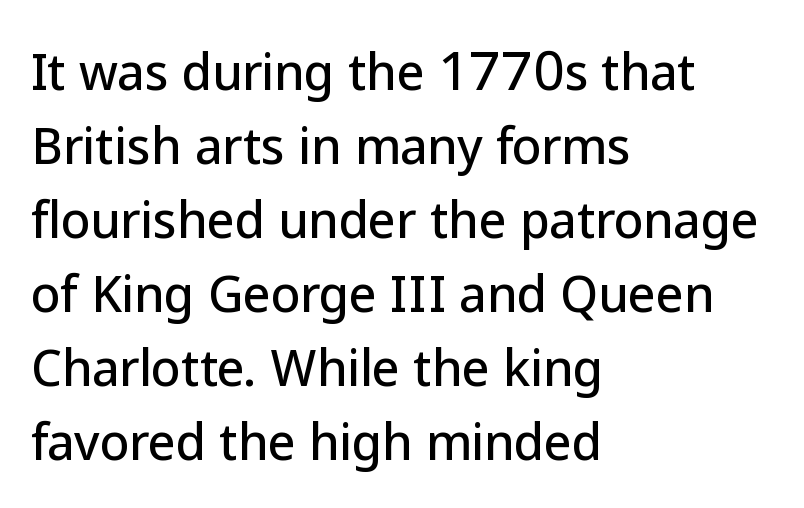
Tracking value appears to be zero — textbook default spacing. The face used here is proportionally spaced, like ordinary book or web type. The text block is weighted toward the left margin, trailing off unevenly rightward. How would I describe the line gaps? Plain and ordinary.
